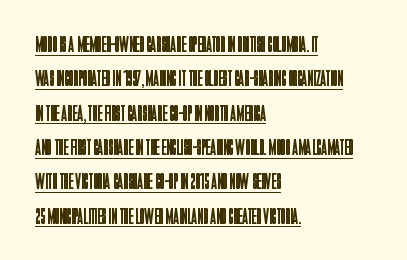
The image shows 22 px text type, upright; set left-aligned, normal line spacing (1.56x), normal letter spacing, underlined.
